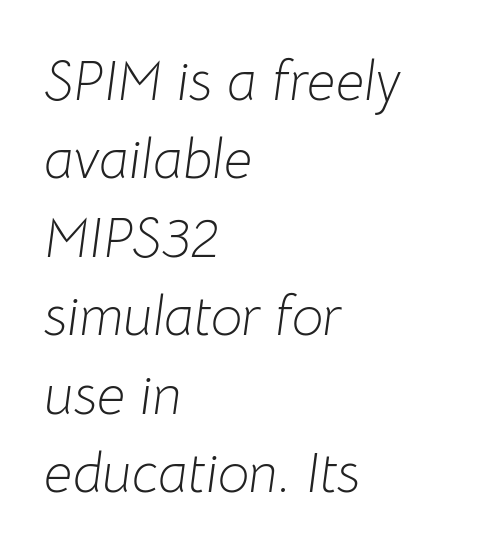
{"italic": "yes", "lean": "right", "slant_degrees": 8, "bold": "no", "weight": "light", "width": "normal", "stroke_contrast": "low", "x_height": "medium", "monospaced": "no", "underline": "no", "align": "left", "line_spacing": "normal", "line_spacing_ratio": 1.4, "letter_spacing": "normal", "letter_spacing_em": 0.0, "glyph_px": 56}
